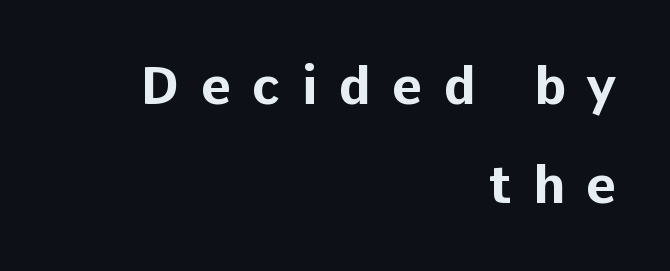
The image shows 52 px bold sans-serif type, upright; set right-aligned, loose line spacing (1.91x), unusually wide letter spacing (+0.41 em), not underlined; low stroke contrast and a medium x-height.
